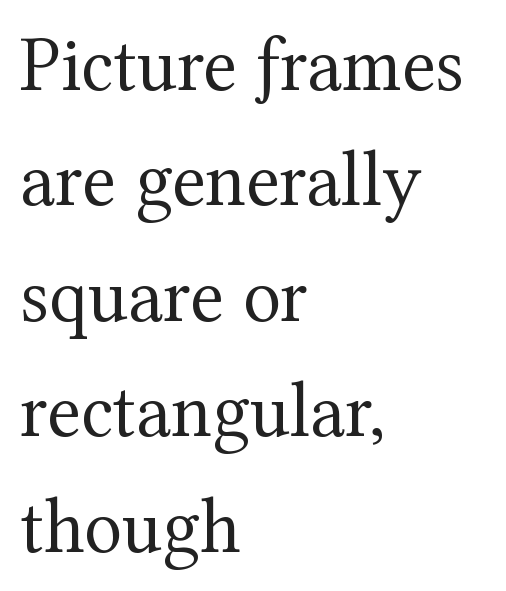
Q: Is the text bold? A: No.
Q: Is the text italic (slanted)? A: No, it is upright.
Q: Is the typeface a serif or a sans-serif typeface? A: Serif.
Q: Is the text underlined? A: No.
Q: How is the paragraph aligned? A: Left-aligned.
Q: Is the spacing between letters normal or unusually wide? A: Normal.
Q: Is the spacing between lines tight, normal or loose? A: Normal.
Q: Width (condensed, normal, or wide)? A: Normal.
Q: Stroke contrast? A: Medium.
Q: x-height? A: Medium.
Q: Monospaced? A: No.
